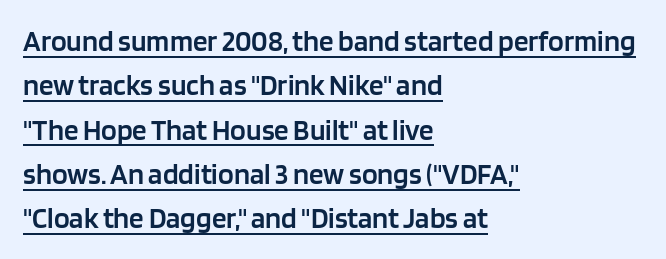
A typesetter would call this zero additional tracking. Underline: present. The face used here is proportionally spaced, like ordinary book or web type. The face used here is a semibold: visibly heavier than regular, lighter than bold. Check where the strokes stop: nothing finishes them off — pure sans. Short and long lines alike share a common starting point at left.
